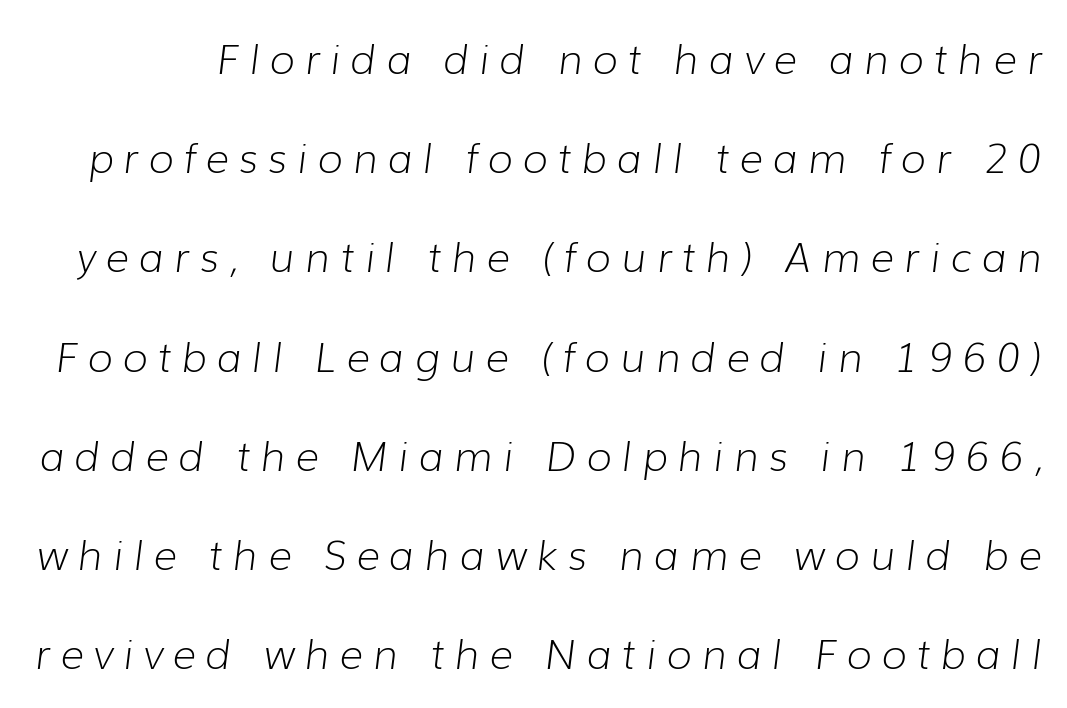
Q: Is the text bold? A: No.
Q: Is the text italic (slanted)? A: Yes, it leans right by about 7 degrees.
Q: Is the text underlined? A: No.
Q: Is the spacing between letters normal or unusually wide? A: Unusually wide.
Q: Is the spacing between lines tight, normal or loose? A: Loose.
Q: Width (condensed, normal, or wide)? A: Normal.
Q: Stroke contrast? A: Low.
Q: x-height? A: Medium.
Q: Monospaced? A: No.
